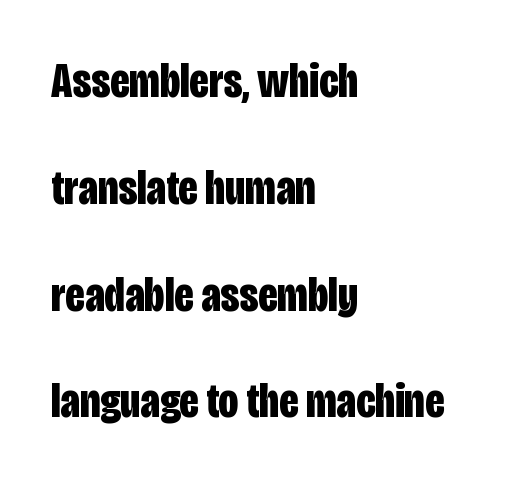
Q: Is the text bold? A: Yes.
Q: Is the text italic (slanted)? A: No, it is upright.
Q: Is the typeface a serif or a sans-serif typeface? A: Sans-serif.
Q: Is the text underlined? A: No.
Q: How is the paragraph aligned? A: Left-aligned.
Q: Is the spacing between letters normal or unusually wide? A: Normal.
Q: Is the spacing between lines tight, normal or loose? A: Loose.
Q: Width (condensed, normal, or wide)? A: Condensed.
Q: Stroke contrast? A: Low.
Q: x-height? A: Large.
Q: Monospaced? A: No.
